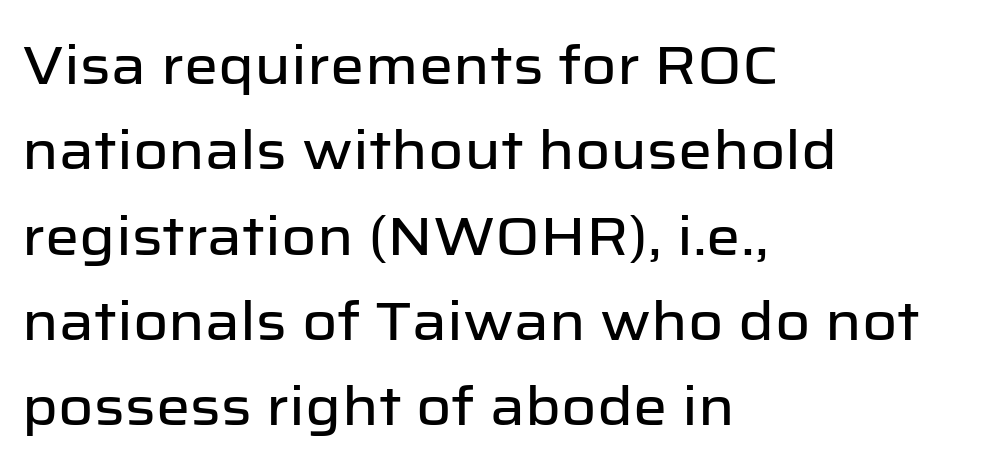
Normally led — the rows are evenly, conventionally spaced. The foot of each line stays bare and open. Looks like regular typesetting: each glyph gets only the width it needs. The specimen reads as upright at a glance.
